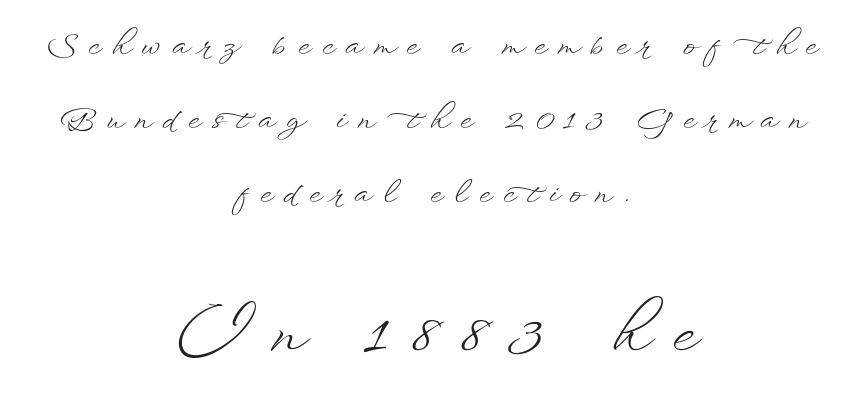
{"bold": "no", "weight": "light", "width": "wide", "stroke_contrast": "low", "x_height": "small", "monospaced": "no", "underline": "no", "align": "center", "line_spacing": "loose", "line_spacing_ratio": 2.46, "letter_spacing": "wide", "letter_spacing_em": 0.38, "larger_block": "second", "size_ratio": 2.0, "glyph_px": 60}
